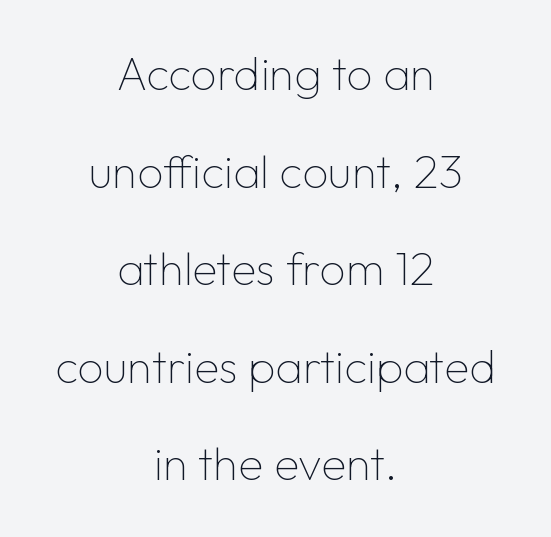
Q: Is the text bold? A: No.
Q: Is the text italic (slanted)? A: No, it is upright.
Q: Is the typeface a serif or a sans-serif typeface? A: Sans-serif.
Q: Is the text underlined? A: No.
Q: How is the paragraph aligned? A: Centered.
Q: Is the spacing between letters normal or unusually wide? A: Normal.
Q: Is the spacing between lines tight, normal or loose? A: Loose.
Q: Width (condensed, normal, or wide)? A: Normal.
Q: Stroke contrast? A: Low.
Q: x-height? A: Medium.
Q: Monospaced? A: No.
